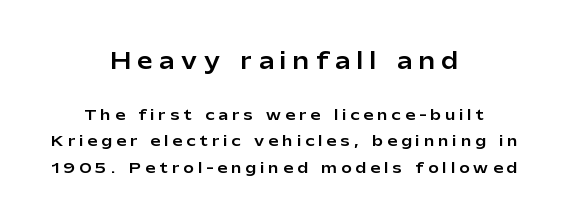
Q: Is the text italic (slanted)? A: No, it is upright.
Q: Is the text underlined? A: No.
Q: How is the paragraph aligned? A: Centered.
Q: Is the spacing between letters normal or unusually wide? A: Unusually wide.
Q: Which block of text is set in a larger size, the first (top) or the second (bottom)? A: The first (top) one.
